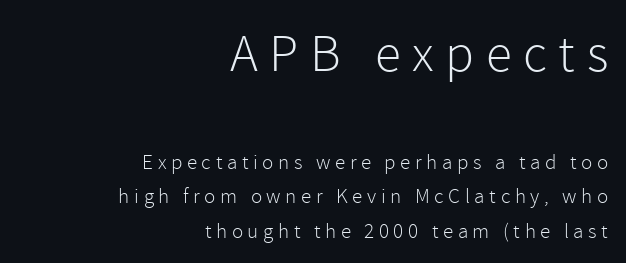
The image shows 53 px light sans-serif type, upright; set right-aligned, normal line spacing (1.65x), unusually wide letter spacing (+0.22 em), not underlined; the first (top) block is 2.52x larger; a medium x-height.
